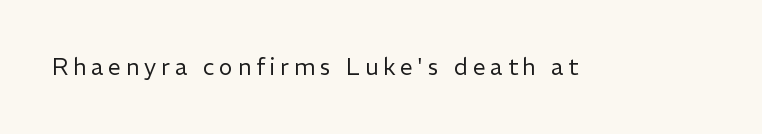
Q: Is the text bold? A: No.
Q: Is the text italic (slanted)? A: No, it is upright.
Q: Is the text underlined? A: No.
Q: Is the spacing between letters normal or unusually wide? A: Unusually wide.
